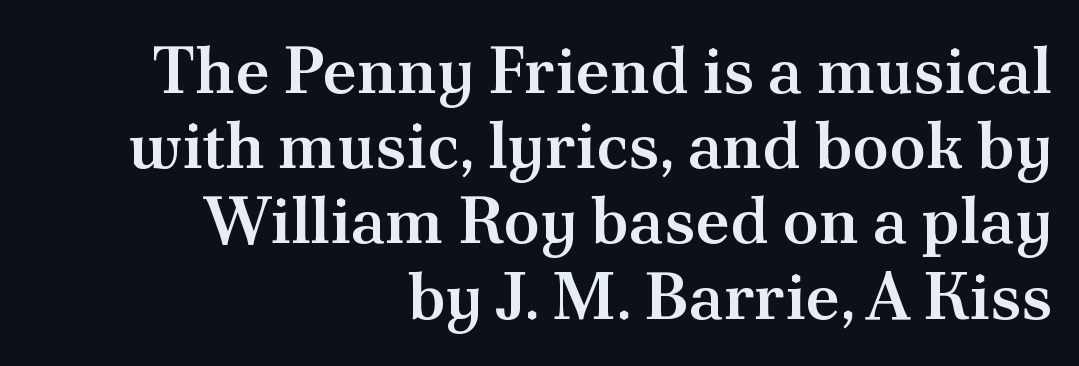
Q: Is the text bold? A: Semi-bold.
Q: Is the text italic (slanted)? A: No, it is upright.
Q: Is the typeface a serif or a sans-serif typeface? A: Serif.
Q: Is the text underlined? A: No.
Q: How is the paragraph aligned? A: Right-aligned.
Q: Is the spacing between letters normal or unusually wide? A: Normal.
Q: Is the spacing between lines tight, normal or loose? A: Tight.
Q: Width (condensed, normal, or wide)? A: Normal.
Q: Stroke contrast? A: Medium.
Q: x-height? A: Small.
Q: Monospaced? A: No.
